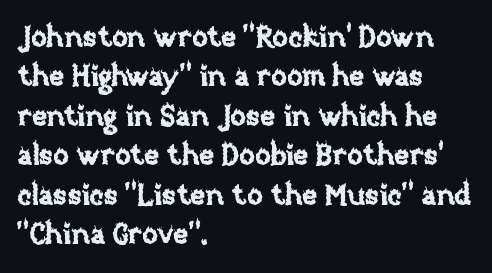
Q: Is the text italic (slanted)? A: No, it is upright.
Q: Is the text underlined? A: No.
Q: How is the paragraph aligned? A: Left-aligned.
Q: Is the spacing between letters normal or unusually wide? A: Normal.
Q: Is the spacing between lines tight, normal or loose? A: Normal.
Q: Width (condensed, normal, or wide)? A: Normal.
Q: Stroke contrast? A: Low.
Q: x-height? A: Large.
Q: Monospaced? A: No.
